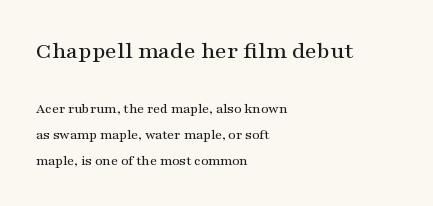
The image shows 24 px text type, upright; set left-aligned, line spacing 1.86x, normal letter spacing, not underlined; the first (top) block is 1.71x larger.
